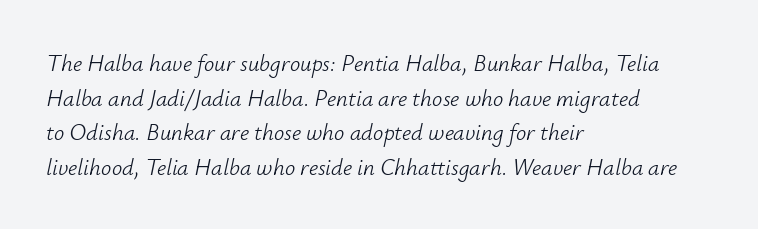
{"italic": "yes", "lean": "right", "slant_degrees": 12, "bold": "no", "underline": "no", "align": "left", "line_spacing": "normal", "line_spacing_ratio": 1.51, "letter_spacing": "normal", "letter_spacing_em": 0.0, "glyph_px": 23}
